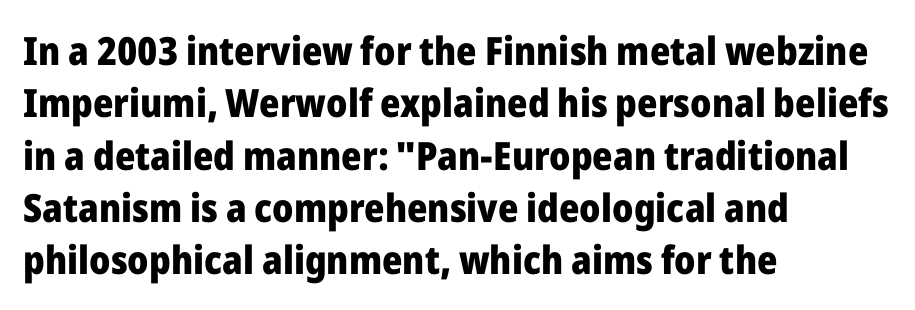
You could not count columns in this text — the font is proportionally spaced. I'd call this a sans setting — the letters go barefoot. This rendering features lettering with no underline. Compared with typical paragraphs, the rows here are spaced about the same. In terms of weight, the rendering is a true, heavy bold. The letters stand straight up with perfectly vertical stems.
